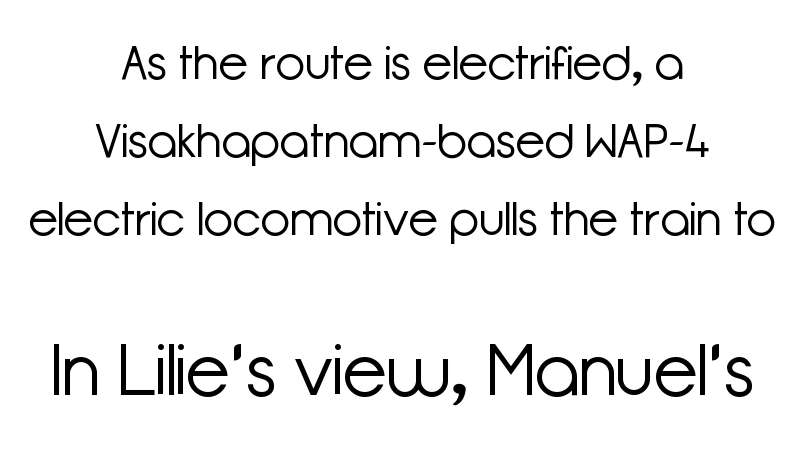
{"serif": "no", "italic": "no", "bold": "no", "weight": "light", "width": "normal", "stroke_contrast": "low", "x_height": "medium", "monospaced": "no", "underline": "no", "align": "center", "line_spacing": "normal", "line_spacing_ratio": 1.62, "letter_spacing": "normal", "letter_spacing_em": 0.0, "larger_block": "second", "size_ratio": 1.5, "glyph_px": 72}
